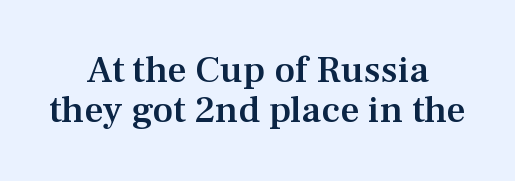
You could barely slide anything between these rows. The characters display serif detailing at their extremities. This sample has the flowing, uneven cadence of proportional lettering. The words here are not underlined. These lines stack symmetrically, like a column narrowing and widening about its center. Ordinary non-slanted type is in use.
